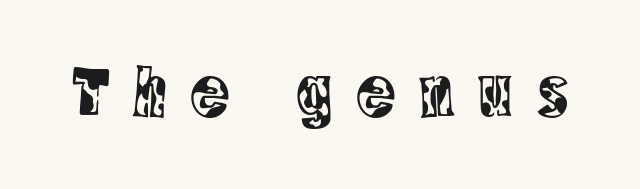
Yep, those are serifs on the letters. Posture: upright roman. Words float on clear page, feet unadorned. Varying glyph widths throughout — classic text-font behaviour. Inter-character spacing is expanded well beyond the font's built-in metrics.
